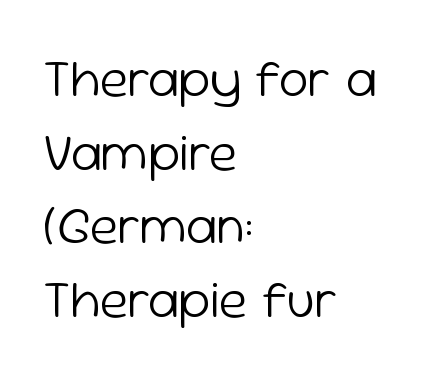
The image shows 53 px light sans-serif type, upright; set left-aligned, normal line spacing (1.39x), normal letter spacing, not underlined; low stroke contrast and a medium x-height.
